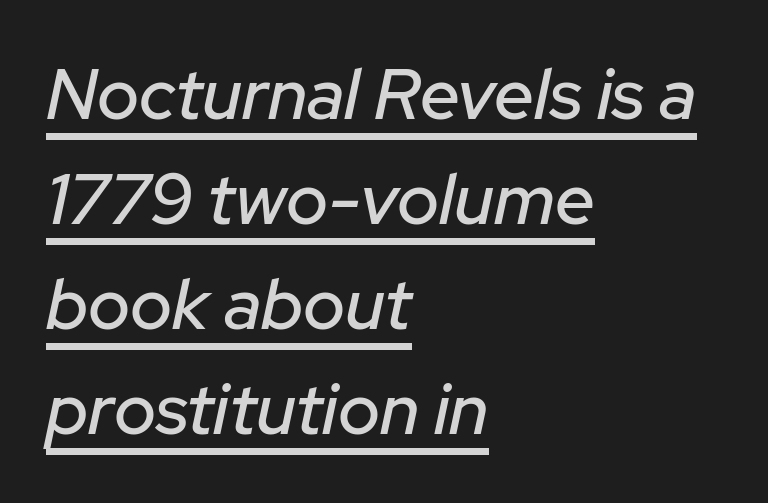
The image shows 71 px text type, italic (leaning right); set left-aligned, normal line spacing (1.48x), normal letter spacing, underlined; low stroke contrast and a medium x-height.
